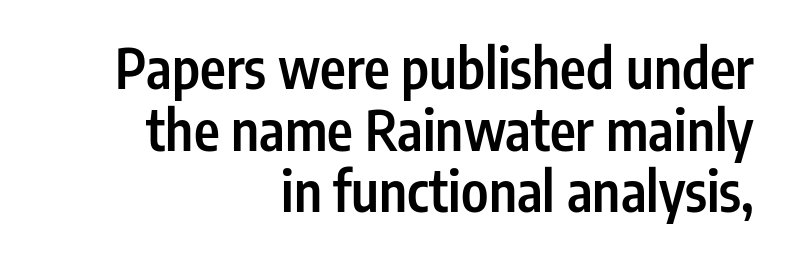
Q: Is the text bold? A: Semi-bold.
Q: Is the text italic (slanted)? A: No, it is upright.
Q: Is the typeface a serif or a sans-serif typeface? A: Sans-serif.
Q: Is the text underlined? A: No.
Q: How is the paragraph aligned? A: Right-aligned.
Q: Is the spacing between letters normal or unusually wide? A: Normal.
Q: Is the spacing between lines tight, normal or loose? A: Tight.
Q: Width (condensed, normal, or wide)? A: Condensed.
Q: Stroke contrast? A: Low.
Q: x-height? A: Medium.
Q: Monospaced? A: No.
